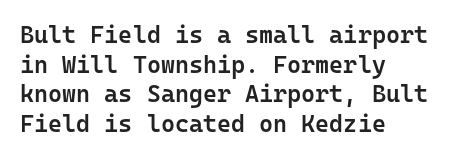
The image shows 24 px text type, upright; set left-aligned, line spacing 1.23x, normal letter spacing, not underlined.
